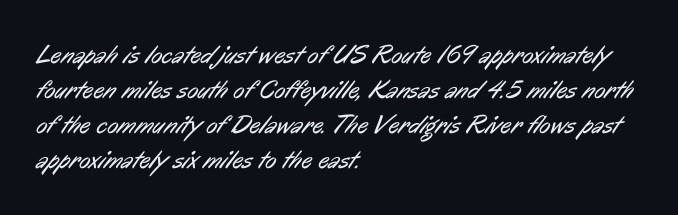
Q: Is the text bold? A: No.
Q: Is the text underlined? A: No.
Q: How is the paragraph aligned? A: Left-aligned.
Q: Is the spacing between letters normal or unusually wide? A: Normal.
Q: Is the spacing between lines tight, normal or loose? A: Normal.
